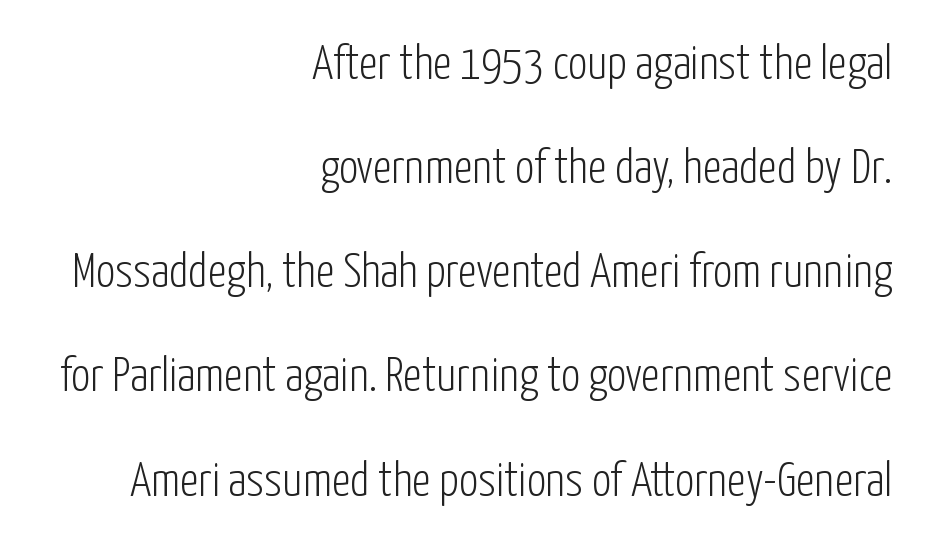
The image shows 48 px light, condensed sans-serif type, upright; set right-aligned, loose line spacing (2.17x), normal letter spacing, not underlined; low stroke contrast and a medium x-height.
